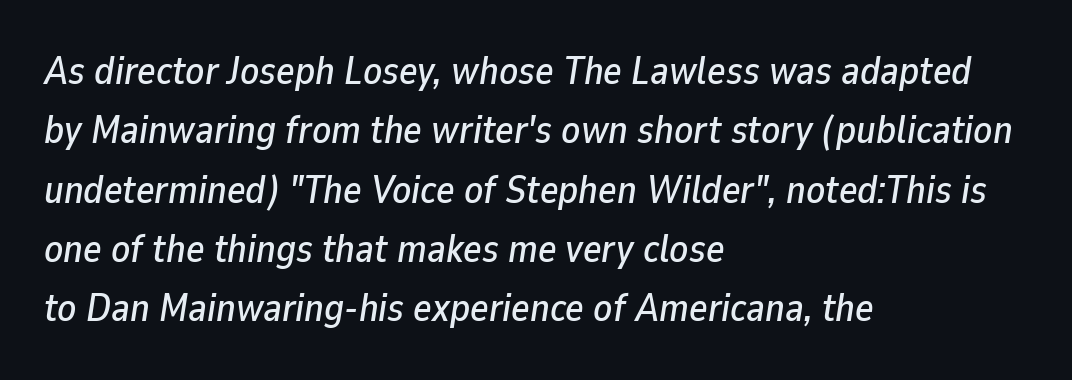
{"italic": "yes", "lean": "right", "slant_degrees": 9, "width": "normal", "stroke_contrast": "low", "x_height": "medium", "monospaced": "no", "underline": "no", "align": "left", "line_spacing": "normal", "line_spacing_ratio": 1.52, "letter_spacing": "normal", "letter_spacing_em": 0.0, "glyph_px": 39}
